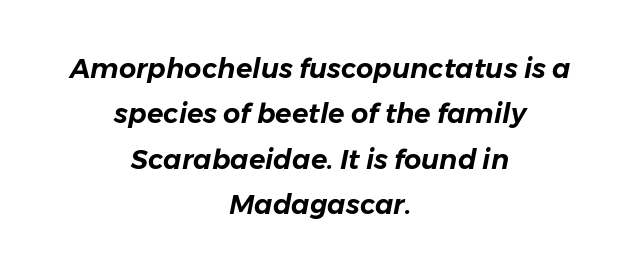
Q: Is the text italic (slanted)? A: Yes, it leans right by about 11 degrees.
Q: Is the text underlined? A: No.
Q: How is the paragraph aligned? A: Centered.
Q: Is the spacing between letters normal or unusually wide? A: Normal.
Q: Is the spacing between lines tight, normal or loose? A: Normal.
